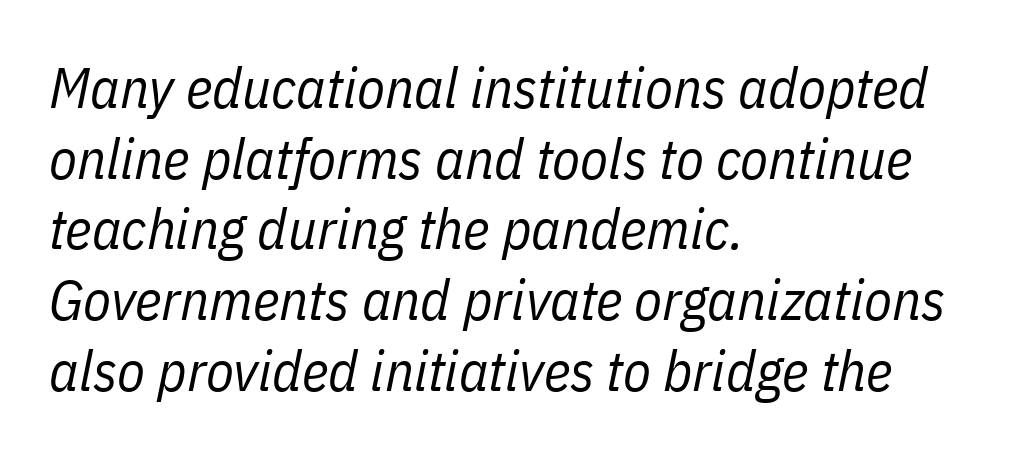
The image shows 57 px regular-weight, condensed type, italic (leaning right); set left-aligned, line spacing 1.24x, normal letter spacing, not underlined; low stroke contrast and a medium x-height.
